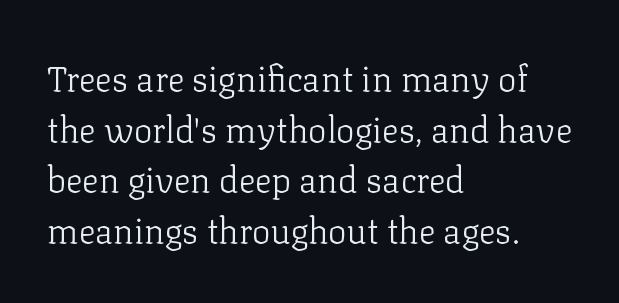
The image shows 35 px light serif type, upright; set left-aligned, normal line spacing (1.45x), normal letter spacing, not underlined; low stroke contrast and a medium x-height.
